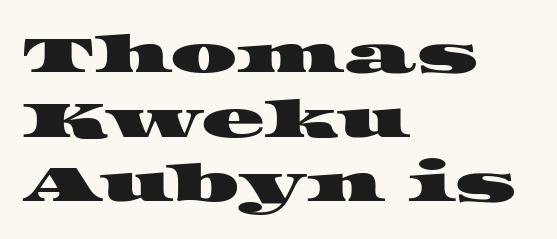
The image shows 53 px wide serif type; set left-aligned, line spacing 1.22x, normal letter spacing, not underlined; high stroke contrast and a large x-height.
